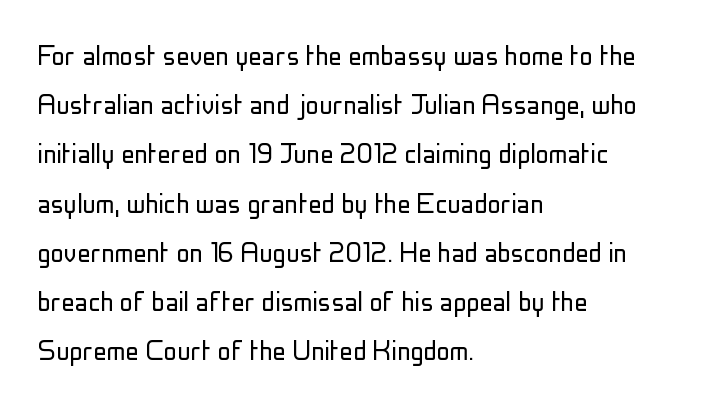
The image shows 33 px light, condensed sans-serif type, upright; set left-aligned, normal line spacing (1.49x), normal letter spacing, not underlined; low stroke contrast and a medium x-height.
